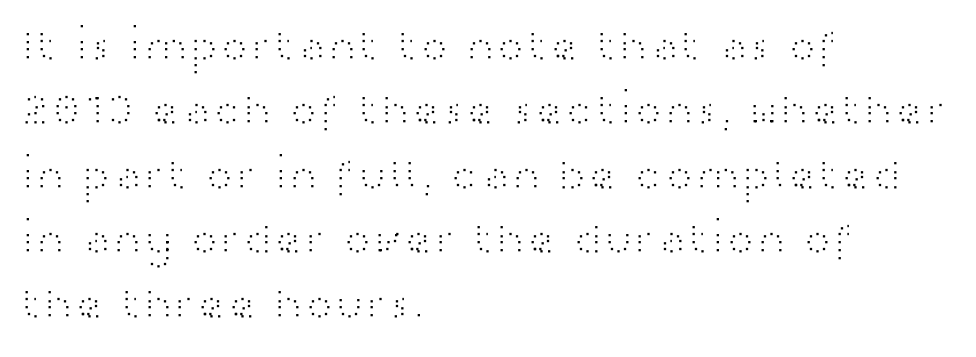
Each letter keeps its own natural width here, so spacing adapts to shape. Only glyphs here, with clear space below each row. Rows of type keep a routine distance in the vertical direction. Unlike a traditional serif, this face leaves its strokes unadorned. Letters have the restrained weight of plain body copy at most. These lines were composed using upright roman letters.
